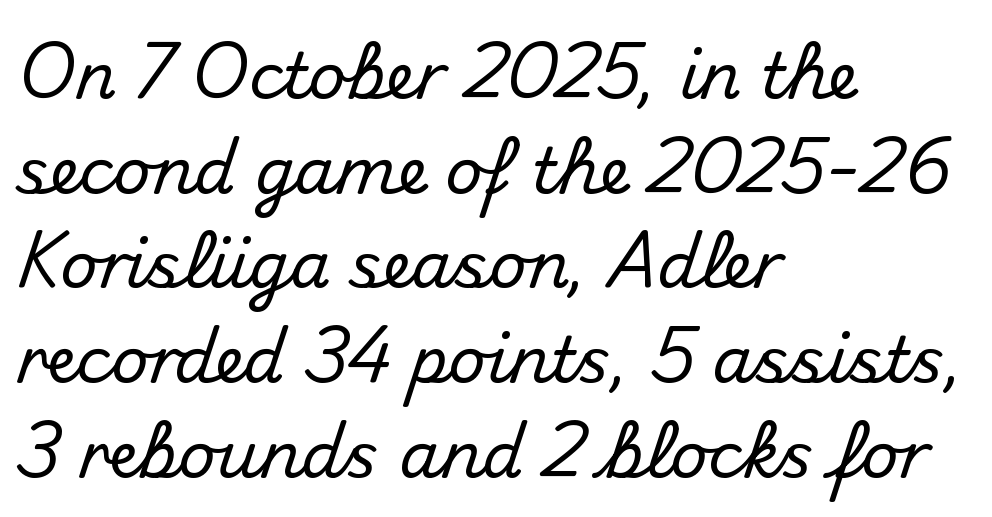
The image shows 64 px sans-serif type; set left-aligned, normal line spacing (1.48x), normal letter spacing, not underlined; medium stroke contrast and a small x-height.
